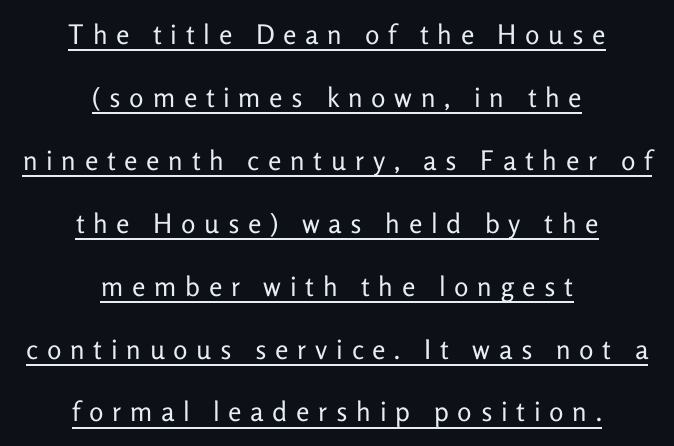
When letters stand straight like this, we call the style roman or upright. Summary of vertical rhythm: relaxed, with wide interline spacing. Counters stay open thanks to moderate or lighter strokes. Spacing between characters has been opened up far beyond the box default.
